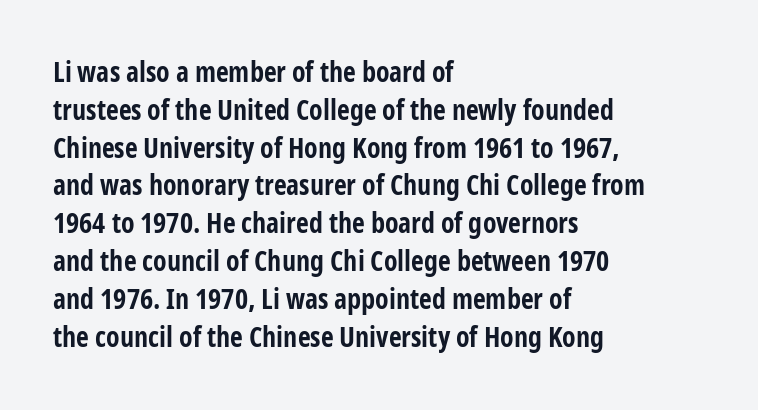
Q: Is the text bold? A: Yes.
Q: Is the text italic (slanted)? A: No, it is upright.
Q: Is the typeface a serif or a sans-serif typeface? A: Sans-serif.
Q: Is the text underlined? A: No.
Q: How is the paragraph aligned? A: Left-aligned.
Q: Is the spacing between letters normal or unusually wide? A: Normal.
Q: Is the spacing between lines tight, normal or loose? A: Normal.
Q: Width (condensed, normal, or wide)? A: Condensed.
Q: Stroke contrast? A: Low.
Q: x-height? A: Medium.
Q: Monospaced? A: No.
